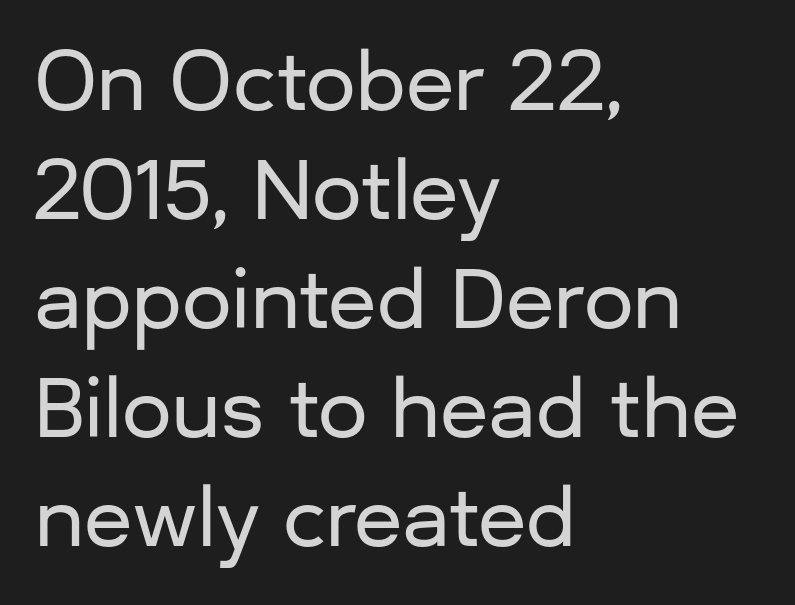
The image shows 79 px sans-serif type, upright; set left-aligned, normal line spacing (1.38x), normal letter spacing, not underlined; low stroke contrast and a medium x-height.
